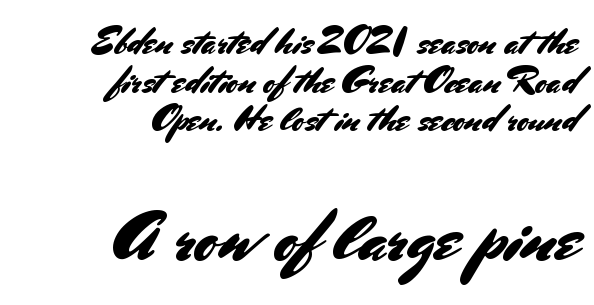
Is this a fixed-width face? No — the glyphs have proportional, varying widths. The zone under the glyphs is completely vacant. Is the block centered? No — it sits flush against the right margin. Line spacing here is tight. The letters carry no serifs — their stems end cleanly without finishing strokes.
